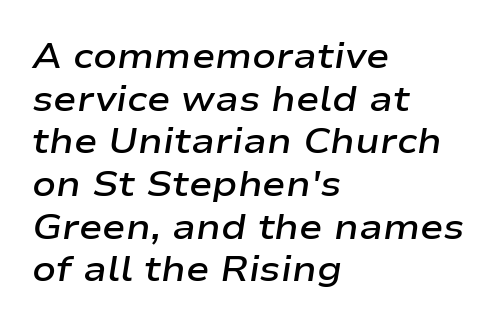
Q: Is the text bold? A: Semi-bold.
Q: Is the text italic (slanted)? A: Yes, it leans right by about 9 degrees.
Q: Is the text underlined? A: No.
Q: How is the paragraph aligned? A: Left-aligned.
Q: Is the spacing between letters normal or unusually wide? A: Normal.
Q: Width (condensed, normal, or wide)? A: Wide.
Q: Stroke contrast? A: Low.
Q: x-height? A: Medium.
Q: Monospaced? A: No.
